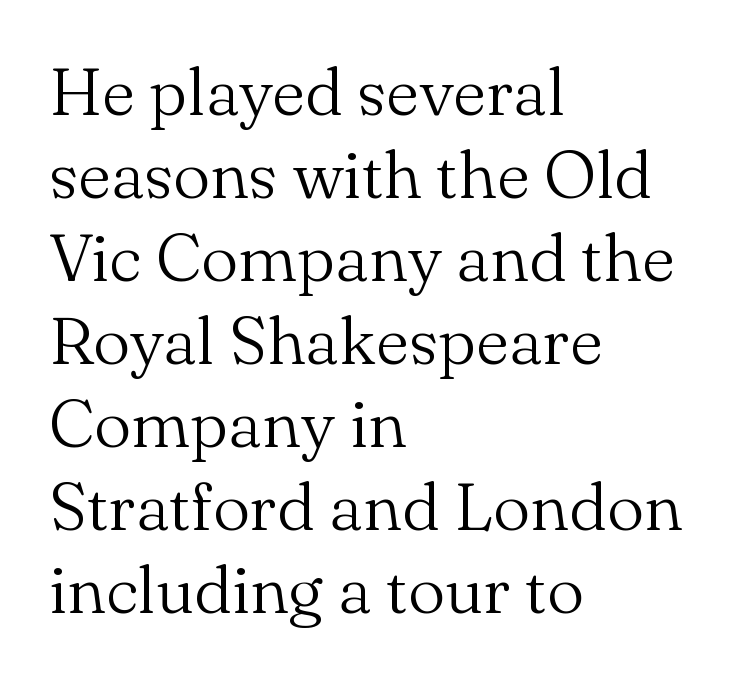
{"serif": "yes", "italic": "no", "bold": "no", "weight": "light", "width": "normal", "stroke_contrast": "medium", "x_height": "small", "monospaced": "no", "underline": "no", "align": "left", "line_spacing_ratio": 1.24, "letter_spacing": "normal", "letter_spacing_em": 0.0, "glyph_px": 67}
